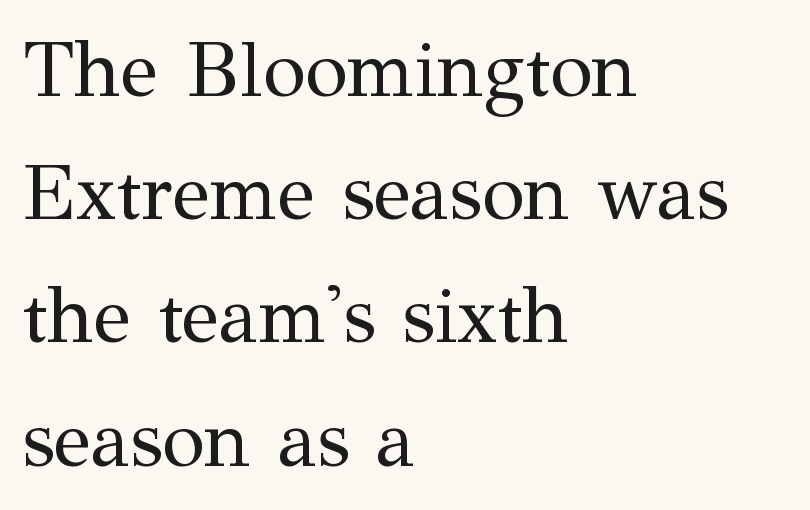
The image shows 78 px regular-weight serif type, upright; set left-aligned, normal line spacing (1.58x), normal letter spacing, not underlined; medium stroke contrast and a medium x-height.
